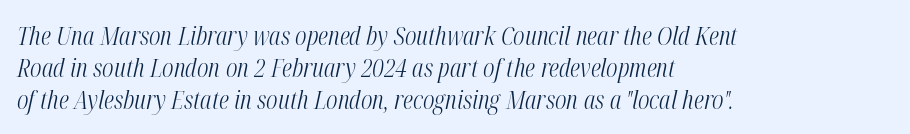
The image shows 26 px text type, italic (leaning right); set left-aligned, line spacing 1.23x, normal letter spacing, not underlined.
